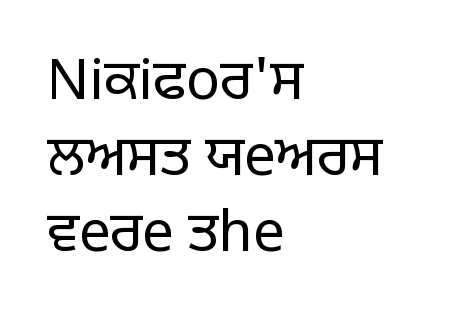
Q: Is the text bold? A: No.
Q: Is the text italic (slanted)? A: No, it is upright.
Q: Is the typeface a serif or a sans-serif typeface? A: Sans-serif.
Q: Is the text underlined? A: No.
Q: How is the paragraph aligned? A: Left-aligned.
Q: Is the spacing between letters normal or unusually wide? A: Normal.
Q: Is the spacing between lines tight, normal or loose? A: Normal.
Q: Width (condensed, normal, or wide)? A: Normal.
Q: Stroke contrast? A: Low.
Q: x-height? A: Large.
Q: Monospaced? A: No.
